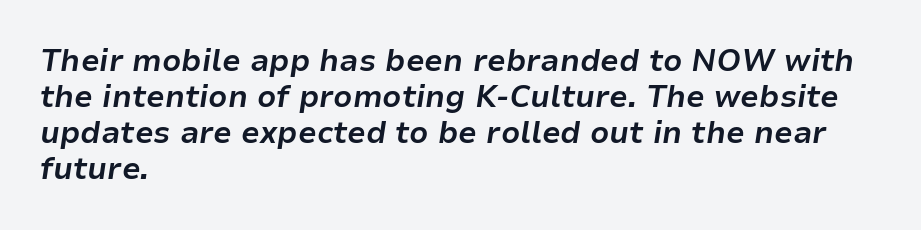
{"italic": "yes", "lean": "right", "slant_degrees": 9, "bold": "yes", "weight": "bold", "width": "normal", "stroke_contrast": "low", "x_height": "medium", "monospaced": "no", "underline": "no", "align": "left", "line_spacing_ratio": 1.2, "letter_spacing": "normal", "letter_spacing_em": 0.0, "glyph_px": 30}
